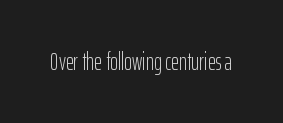
Q: Is the text bold? A: No.
Q: Is the text italic (slanted)? A: No, it is upright.
Q: Is the text underlined? A: No.
Q: Is the spacing between letters normal or unusually wide? A: Normal.
